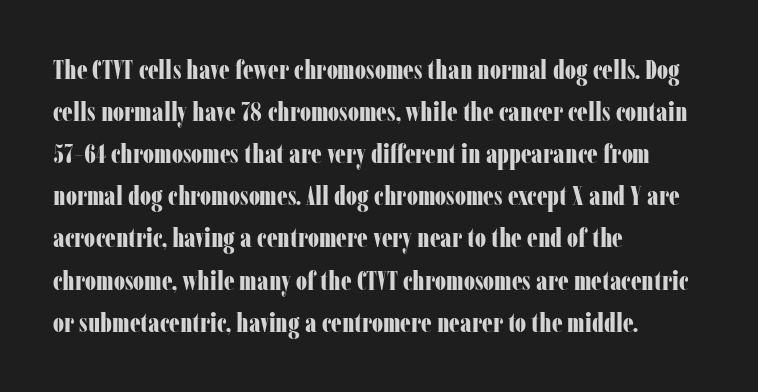
Q: Is the text bold? A: Yes.
Q: Is the text italic (slanted)? A: No, it is upright.
Q: Is the text underlined? A: No.
Q: How is the paragraph aligned? A: Left-aligned.
Q: Is the spacing between letters normal or unusually wide? A: Normal.
Q: Is the spacing between lines tight, normal or loose? A: Normal.
